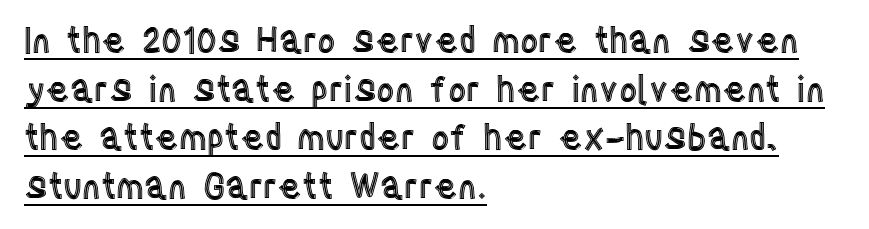
Q: Is the text italic (slanted)? A: No, it is upright.
Q: Is the text underlined? A: Yes.
Q: How is the paragraph aligned? A: Left-aligned.
Q: Is the spacing between letters normal or unusually wide? A: Normal.
Q: Is the spacing between lines tight, normal or loose? A: Normal.
Q: Width (condensed, normal, or wide)? A: Condensed.
Q: x-height? A: Large.
Q: Monospaced? A: No.
